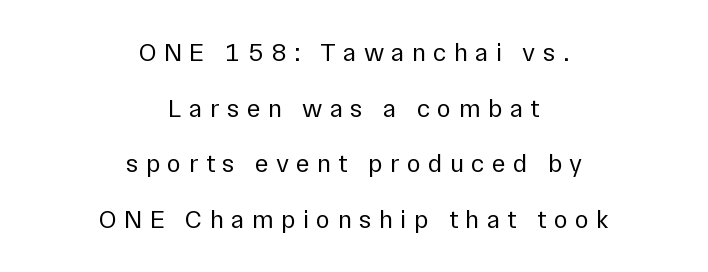
No italicization has been applied; the sample stays upright. Typeset on center — no edge is straight. The tracking reads as deliberately expanded to a designer's eye. Weight: regular or lighter. Anything drawn beneath the words? Only blank space. The passage shown stacks its lines with a broad gap.
